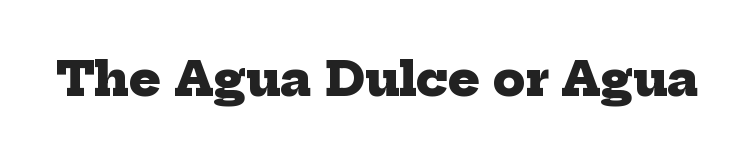
Q: Is the text bold? A: Yes.
Q: Is the typeface a serif or a sans-serif typeface? A: Serif.
Q: Is the text underlined? A: No.
Q: Is the spacing between letters normal or unusually wide? A: Normal.
Q: Width (condensed, normal, or wide)? A: Normal.
Q: Stroke contrast? A: Low.
Q: x-height? A: Medium.
Q: Monospaced? A: No.
